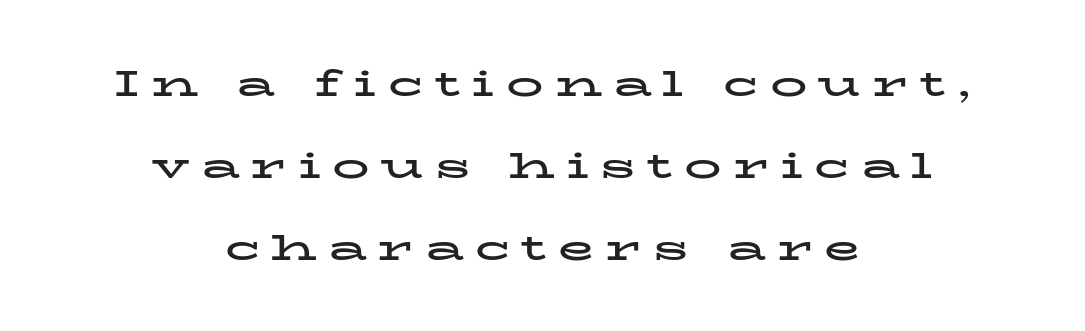
{"serif": "yes", "italic": "no", "bold": "yes", "weight": "bold", "width": "wide", "stroke_contrast": "low", "x_height": "medium", "monospaced": "no", "underline": "no", "align": "center", "line_spacing": "loose", "line_spacing_ratio": 2.22, "letter_spacing": "wide", "letter_spacing_em": 0.3, "glyph_px": 37}
